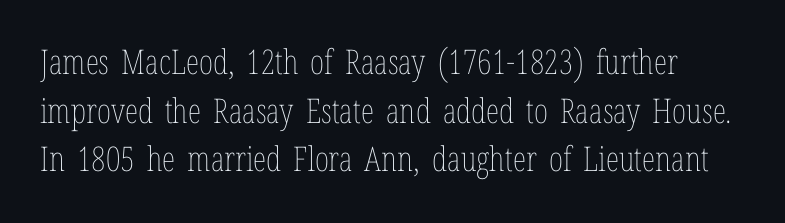
Caption: face not bold, strokes unweighted. Anything drawn beneath the words? Only blank space. Each letter keeps its own natural width here, so spacing adapts to shape. Do the letters lean? They stand straight. Vertical spacing — default.
